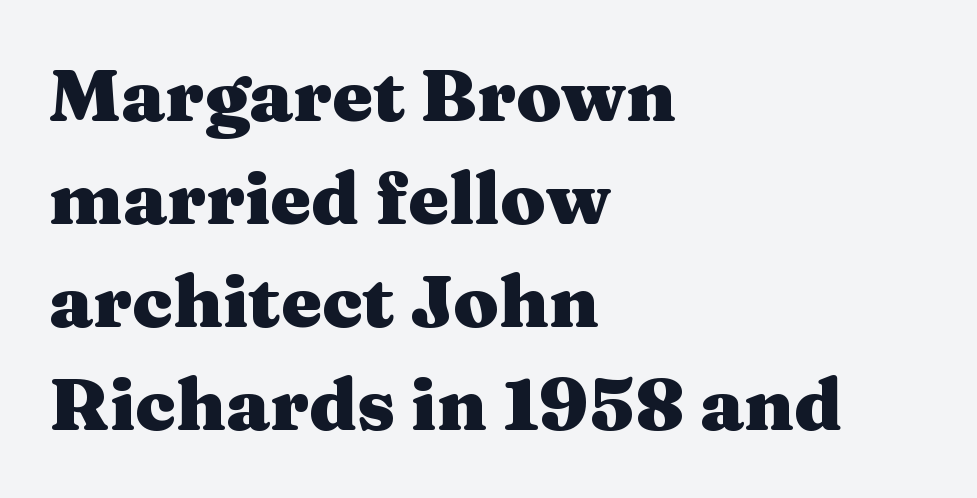
The image shows 73 px heavy, wide serif type, upright; set left-aligned, normal line spacing (1.41x), normal letter spacing, not underlined; medium stroke contrast and a medium x-height.
